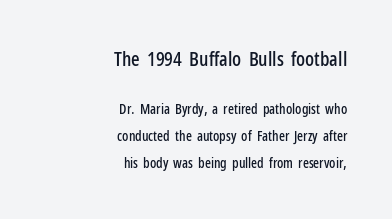
Italic? Not at all — the glyphs are vertical. Letters rest on an invisible, unmarked baseline. The initial chunk of copy outweighs the following chunk in type size. Characters follow at the spacing the type designer built in.
